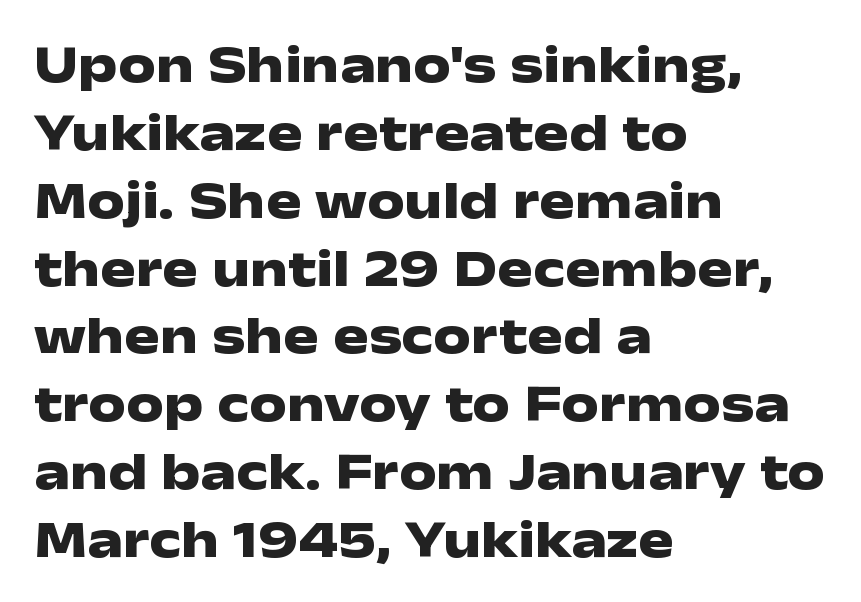
{"serif": "no", "italic": "no", "bold": "yes", "weight": "heavy", "width": "wide", "stroke_contrast": "low", "x_height": "medium", "monospaced": "no", "underline": "no", "align": "left", "line_spacing": "normal", "line_spacing_ratio": 1.28, "letter_spacing": "normal", "letter_spacing_em": 0.0, "glyph_px": 53}
